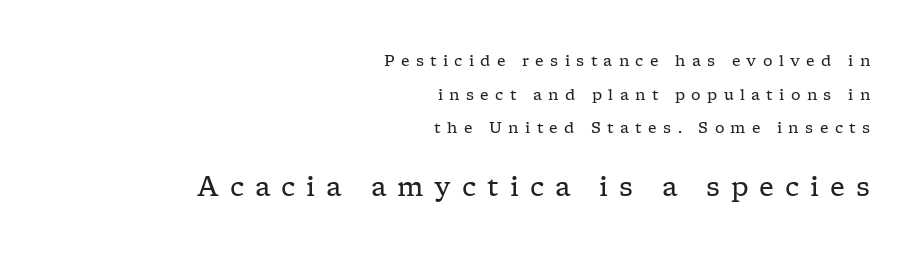
{"italic": "no", "bold": "no", "underline": "no", "align": "right", "line_spacing": "loose", "line_spacing_ratio": 2.25, "letter_spacing": "wide", "letter_spacing_em": 0.42, "larger_block": "second", "size_ratio": 1.73, "glyph_px": 26}
